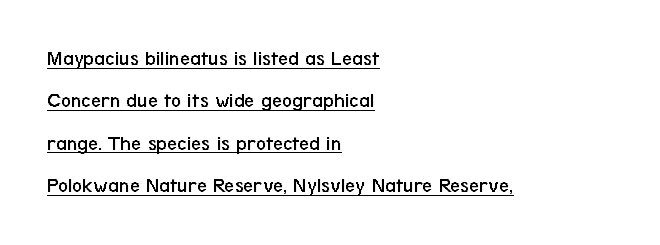
A student would call this left alignment; a typographer would say flush left, rag right. Honestly, the letter spacing is just normal — you wouldn't notice it. The typesetter has applied underlining to the passage shown. Widely set lines give the paragraph a tall, airy silhouette. No chunkiness to these letters — they're not bold. Posture: upright roman.
